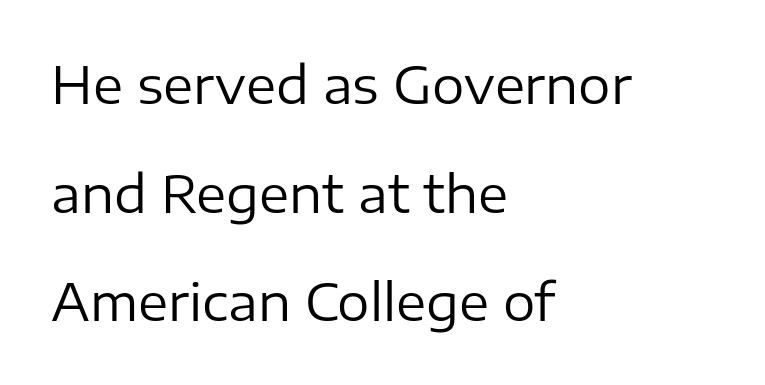
The image shows 51 px regular-weight sans-serif type, upright; set left-aligned, loose line spacing (2.13x), normal letter spacing, not underlined; low stroke contrast and a medium x-height.
